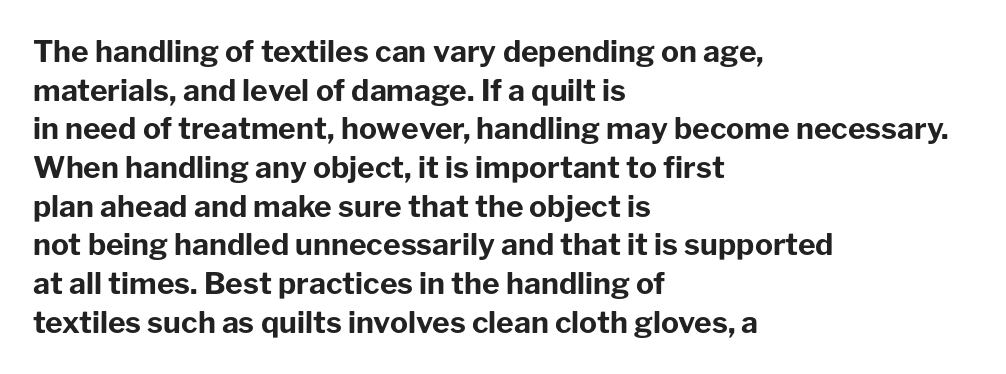
The rows are spaced the way most documents space them. Character widths vary here, with narrow letters taking less room than wide ones. Italic: no, the glyphs are upright roman. The passage shown has conventional tracking throughout.
